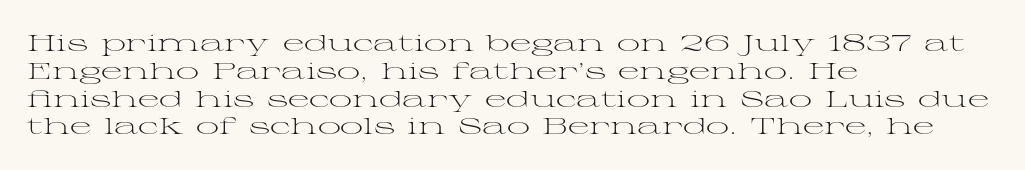
Italic: no, the glyphs are upright roman. Typeset ragged right — the left edge is the straight one. The gaps between neighbouring characters are ordinary and unremarkable. No letter is thick-stroked: the sample isn't bold. Lines of text with bare space underneath.
